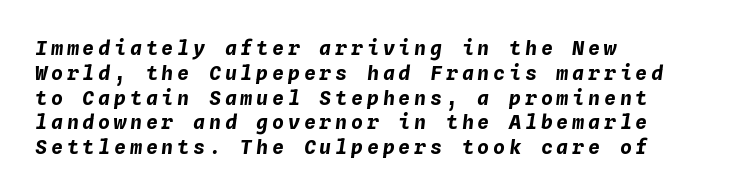
Line starts are locked; line ends wander. Observe the lean: these are italic letterforms. The space directly below the letters is spotless. Its strokes are broad and dark, the hallmark of bold type.
